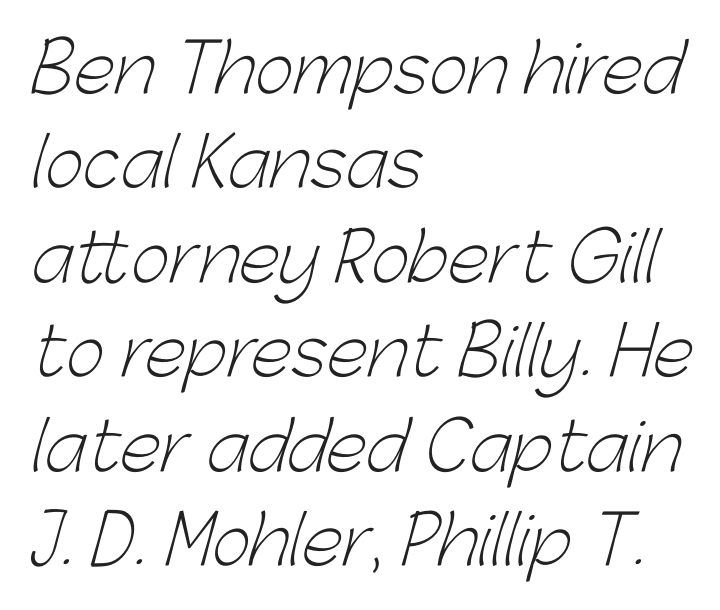
Q: Is the text bold? A: No.
Q: Is the typeface a serif or a sans-serif typeface? A: Sans-serif.
Q: Is the text underlined? A: No.
Q: How is the paragraph aligned? A: Left-aligned.
Q: Is the spacing between letters normal or unusually wide? A: Normal.
Q: Is the spacing between lines tight, normal or loose? A: Normal.
Q: Width (condensed, normal, or wide)? A: Normal.
Q: Stroke contrast? A: Low.
Q: x-height? A: Medium.
Q: Monospaced? A: No.
